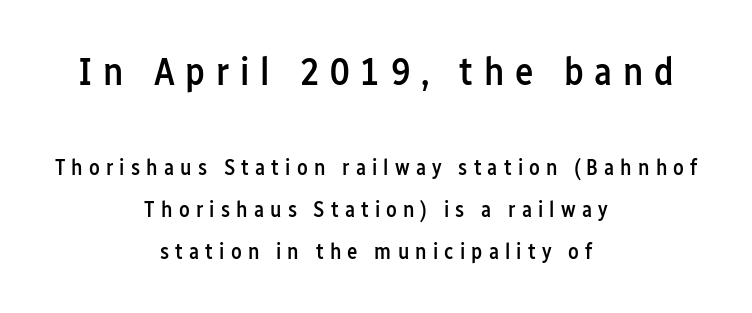
The whitespace from short lines is split evenly between both sides. Substantial extra tracking has been applied to these lines. Typographically, this falls in the sans-serif category. The initial chunk of copy outweighs the following chunk in type size. The vertical gap from one line to the next is large. Descenders hang freely into open space.
